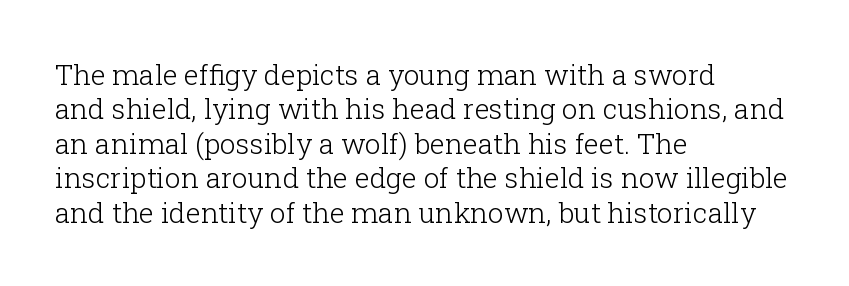
Q: Is the text bold? A: No.
Q: Is the text italic (slanted)? A: No, it is upright.
Q: Is the typeface a serif or a sans-serif typeface? A: Serif.
Q: Is the text underlined? A: No.
Q: How is the paragraph aligned? A: Left-aligned.
Q: Is the spacing between letters normal or unusually wide? A: Normal.
Q: Width (condensed, normal, or wide)? A: Normal.
Q: Stroke contrast? A: Low.
Q: x-height? A: Medium.
Q: Monospaced? A: No.
